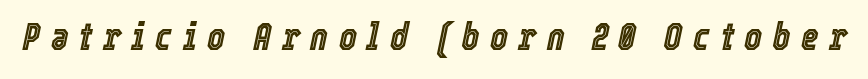
Q: Is the text italic (slanted)? A: Yes, it leans right by about 12 degrees.
Q: Is the text underlined? A: No.
Q: Is the spacing between letters normal or unusually wide? A: Unusually wide.
Q: Width (condensed, normal, or wide)? A: Condensed.
Q: x-height? A: Medium.
Q: Monospaced? A: No.
